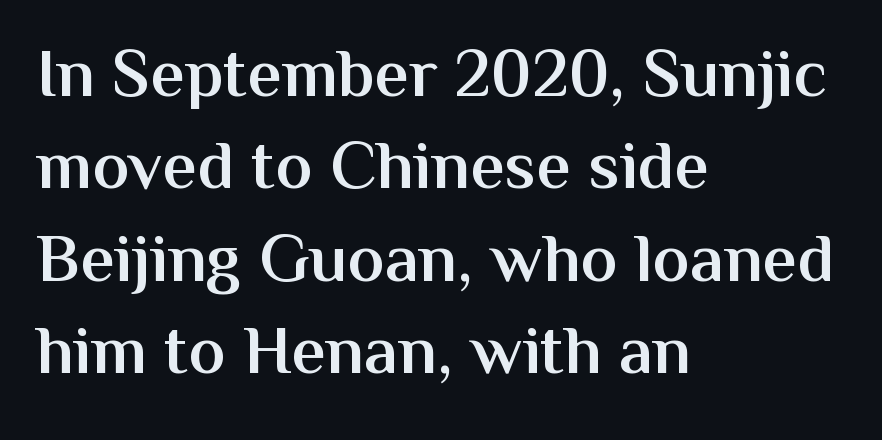
{"serif": "no", "italic": "no", "bold": "semi", "weight": "semibold", "width": "normal", "stroke_contrast": "medium", "x_height": "medium", "monospaced": "no", "underline": "no", "align": "left", "line_spacing": "normal", "line_spacing_ratio": 1.34, "letter_spacing": "normal", "letter_spacing_em": 0.0, "glyph_px": 69}
